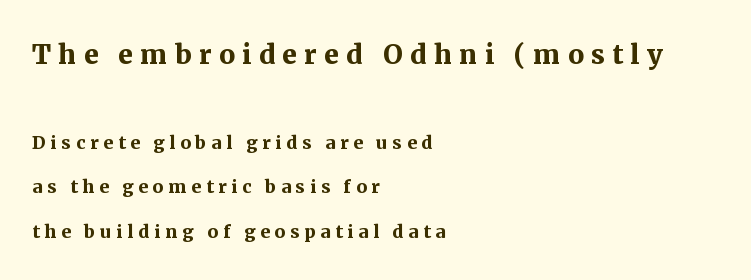
{"serif": "yes", "italic": "no", "bold": "yes", "weight": "semibold", "width": "normal", "stroke_contrast": "medium", "x_height": "medium", "monospaced": "no", "underline": "no", "align": "left", "line_spacing_ratio": 1.86, "letter_spacing": "wide", "letter_spacing_em": 0.2, "larger_block": "first", "size_ratio": 1.5, "glyph_px": 36}
